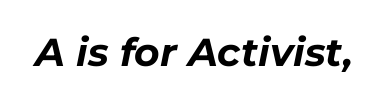
Q: Is the text bold? A: Yes.
Q: Is the text italic (slanted)? A: Yes, it leans right by about 11 degrees.
Q: Is the text underlined? A: No.
Q: Is the spacing between letters normal or unusually wide? A: Normal.
Q: Width (condensed, normal, or wide)? A: Normal.
Q: Stroke contrast? A: Low.
Q: x-height? A: Medium.
Q: Monospaced? A: No.
